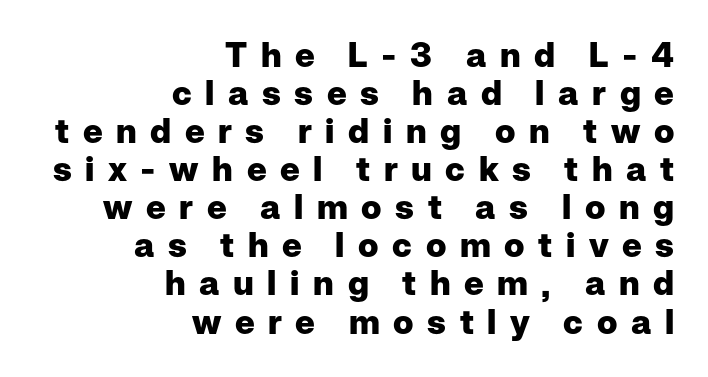
{"serif": "no", "italic": "no", "bold": "yes", "weight": "heavy", "width": "normal", "stroke_contrast": "low", "x_height": "medium", "monospaced": "no", "underline": "no", "align": "right", "line_spacing": "tight", "line_spacing_ratio": 1.12, "letter_spacing": "wide", "letter_spacing_em": 0.4, "glyph_px": 34}
